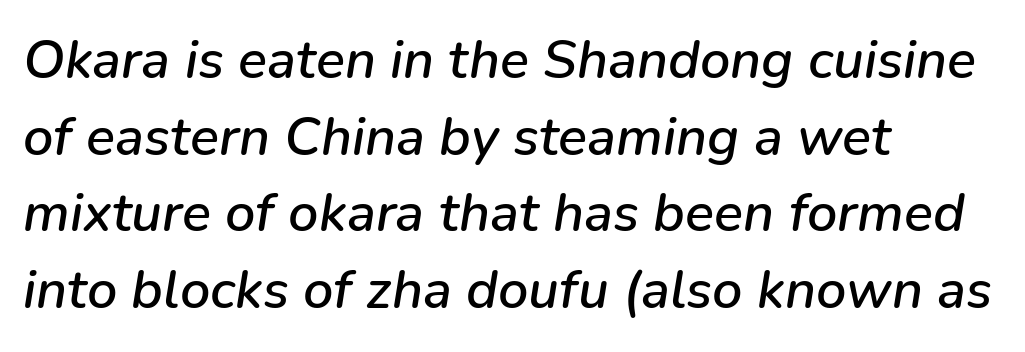
The image shows 54 px text type, italic (leaning right); set left-aligned, normal line spacing (1.42x), normal letter spacing, not underlined; low stroke contrast and a medium x-height.
